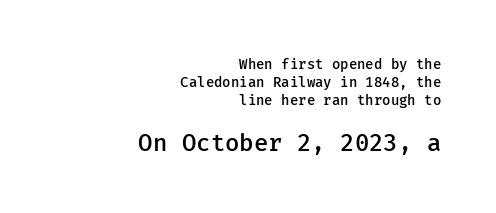
{"italic": "no", "bold": "semi", "underline": "no", "align": "right", "line_spacing": "normal", "line_spacing_ratio": 1.28, "letter_spacing": "normal", "letter_spacing_em": 0.0, "larger_block": "second", "size_ratio": 1.71, "glyph_px": 24}
